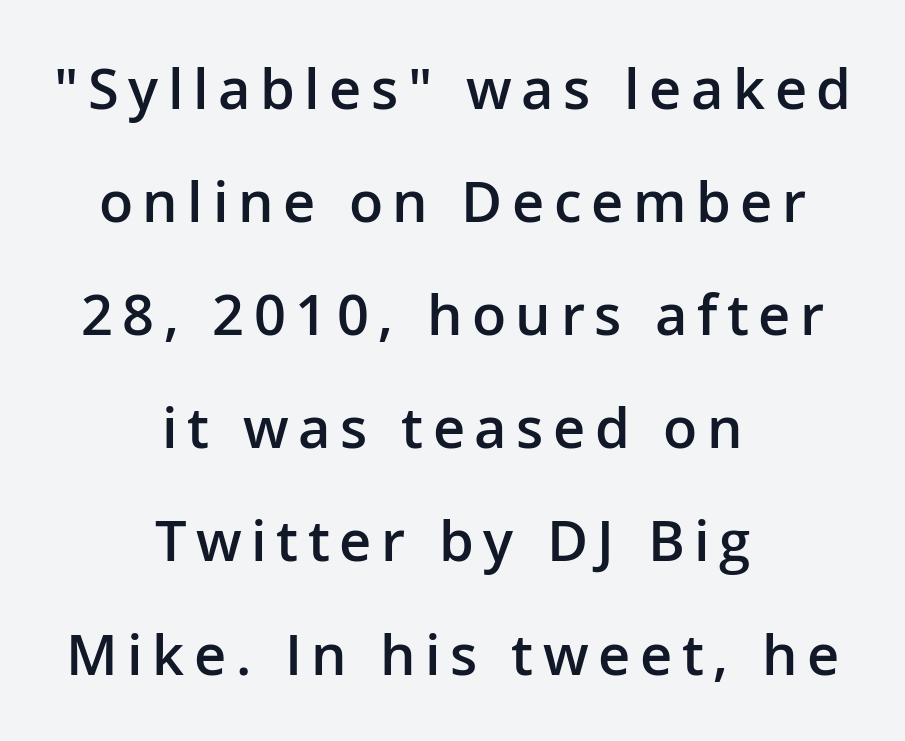
The image shows 56 px semibold sans-serif type, upright; set centered, loose line spacing (2.02x), not underlined; low stroke contrast and a medium x-height.
